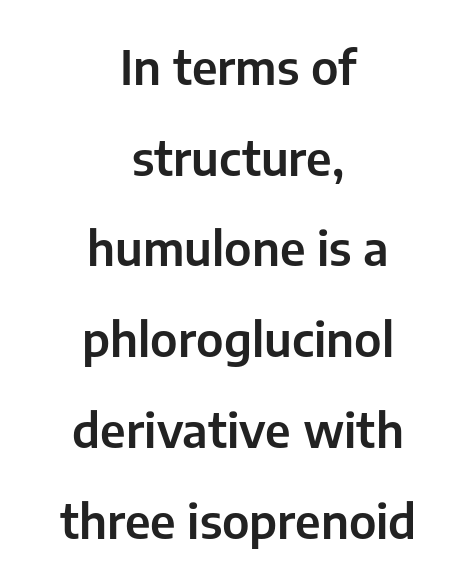
Does extra space separate the letters? No, they use regular spacing. Typeset on center — no edge is straight. Italic? Not at all — the glyphs are vertical. The letters advance in unequal steps, a hallmark of proportional type. Glance below the letters and you will spot only blank space.
